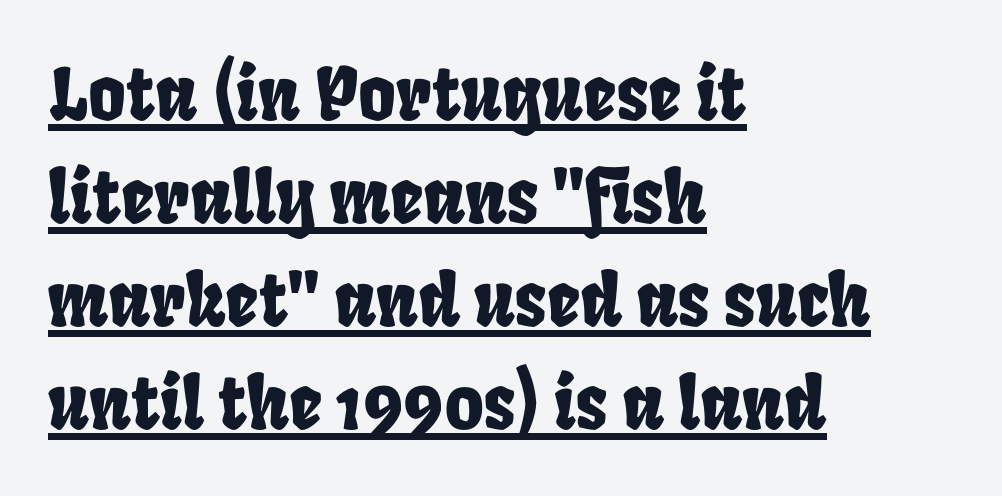
{"width": "condensed", "stroke_contrast": "low", "x_height": "large", "monospaced": "no", "underline": "yes", "align": "left", "line_spacing": "normal", "line_spacing_ratio": 1.43, "letter_spacing": "normal", "letter_spacing_em": 0.0, "glyph_px": 72}
